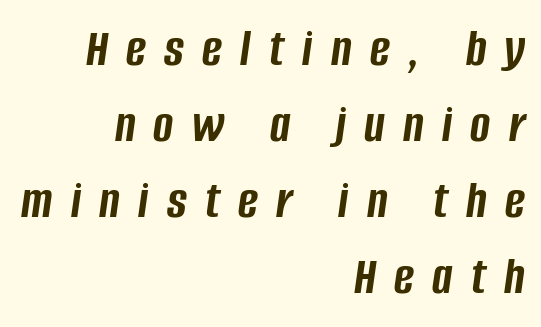
Q: Is the text bold? A: Yes.
Q: Is the text italic (slanted)? A: Yes, it leans right by about 8 degrees.
Q: Is the text underlined? A: No.
Q: How is the paragraph aligned? A: Right-aligned.
Q: Is the spacing between letters normal or unusually wide? A: Unusually wide.
Q: Is the spacing between lines tight, normal or loose? A: Normal.
Q: Width (condensed, normal, or wide)? A: Condensed.
Q: Stroke contrast? A: Low.
Q: x-height? A: Large.
Q: Monospaced? A: No.
